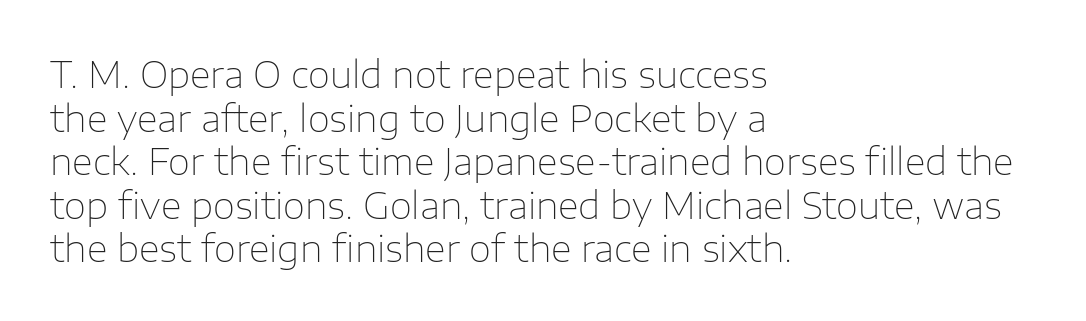
{"serif": "no", "italic": "no", "bold": "no", "weight": "thin", "width": "normal", "stroke_contrast": "low", "x_height": "medium", "monospaced": "no", "underline": "no", "align": "left", "line_spacing_ratio": 1.21, "letter_spacing": "normal", "letter_spacing_em": 0.0, "glyph_px": 36}
